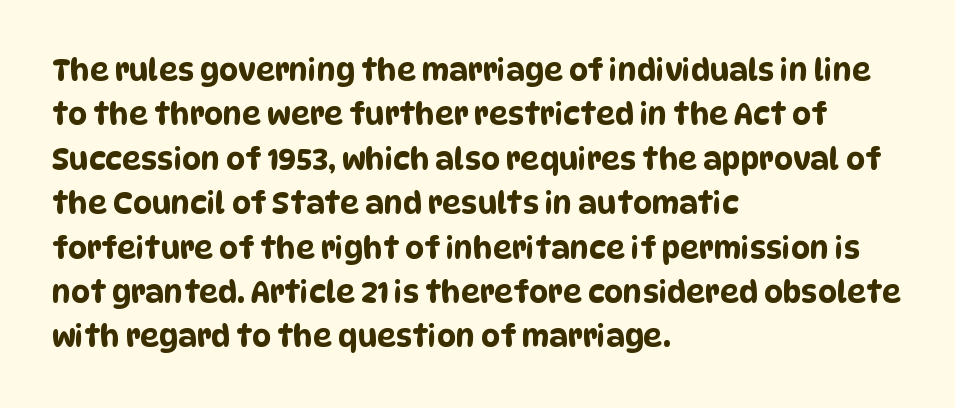
The designer went with a sans here, leaving each stem footless. This sample is left-justified, so line endings fall wherever the words run out. Observe the ordinary spacing: letters are neighbours, not strangers. The rendering uses natural spacing where letterforms have individual widths.
